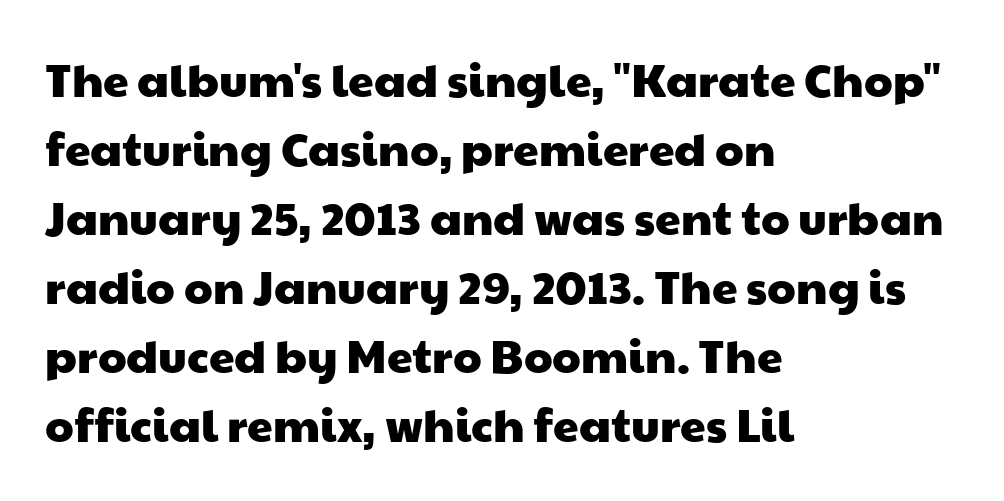
Horizontal alignment here is leftward, the default for most running prose. Decoration check: the copy has no underline. The rendering uses natural spacing where letterforms have individual widths. Regular leading.
